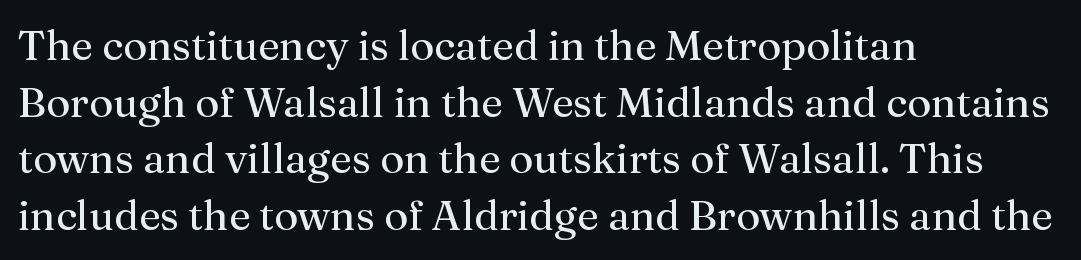
The image shows 42 px regular-weight serif type, upright; set left-aligned, normal line spacing (1.35x), normal letter spacing, not underlined; medium stroke contrast and a medium x-height.
